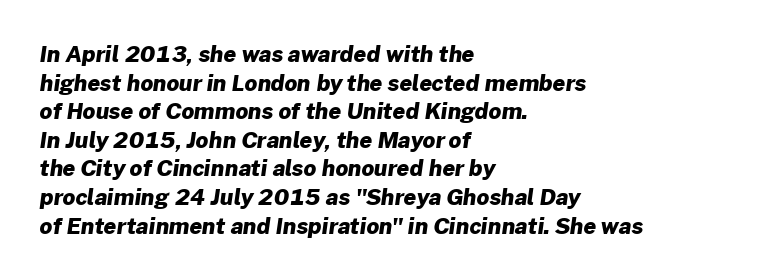
The image shows 22 px bold type; set left-aligned, normal line spacing (1.3x), normal letter spacing, not underlined.
